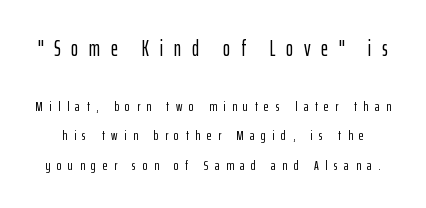
{"italic": "no", "underline": "no", "line_spacing": "loose", "line_spacing_ratio": 2.1, "letter_spacing": "wide", "letter_spacing_em": 0.48, "larger_block": "first", "size_ratio": 1.57, "glyph_px": 22}
